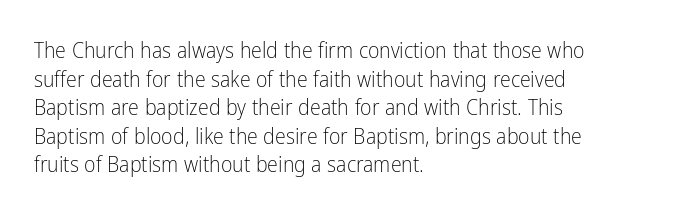
{"italic": "no", "bold": "no", "underline": "no", "align": "left", "line_spacing": "normal", "line_spacing_ratio": 1.3, "letter_spacing": "normal", "letter_spacing_em": 0.0, "glyph_px": 22}
